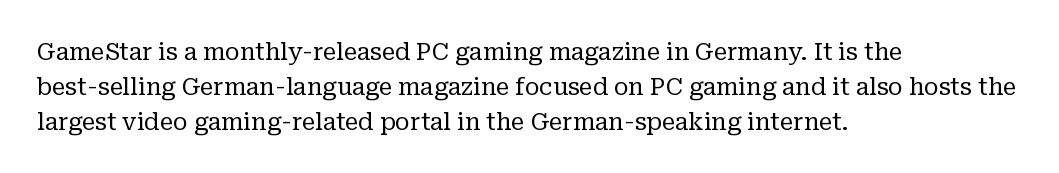
{"italic": "no", "bold": "no", "underline": "no", "align": "left", "line_spacing": "normal", "line_spacing_ratio": 1.45, "letter_spacing": "normal", "letter_spacing_em": 0.0, "glyph_px": 24}
